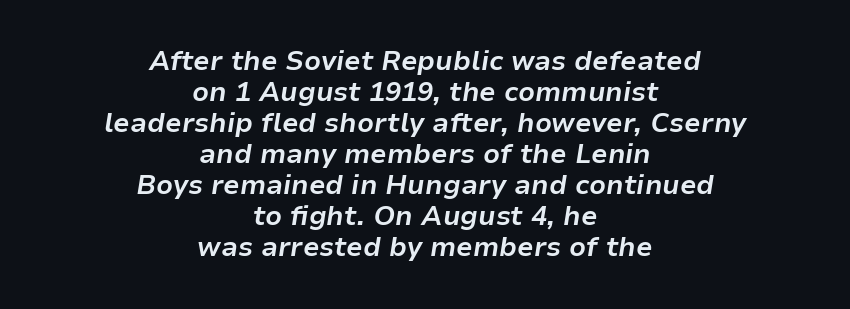
{"italic": "yes", "lean": "right", "slant_degrees": 9, "bold": "yes", "underline": "no", "align": "center", "line_spacing": "tight", "line_spacing_ratio": 1.15, "letter_spacing": "normal", "letter_spacing_em": 0.0, "glyph_px": 27}
